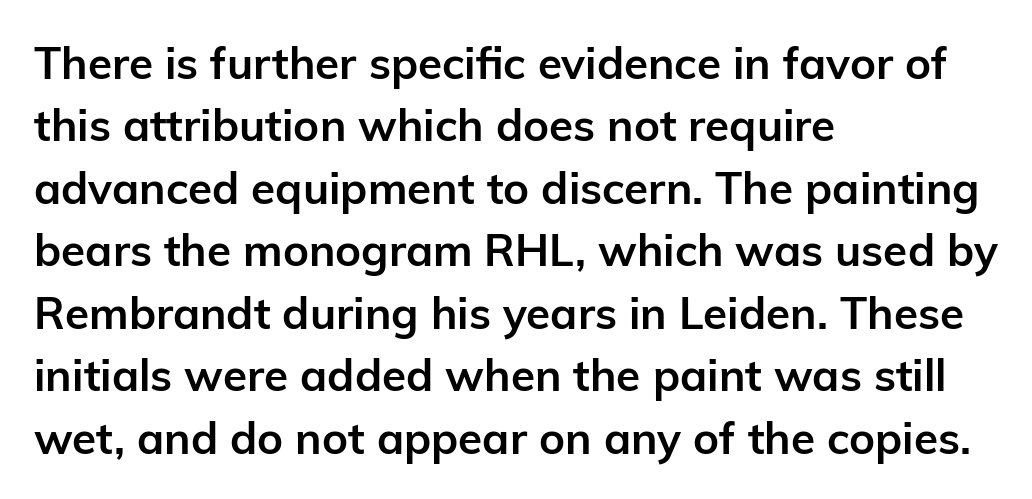
A typesetter would label this face a sans. Leftover space on each line is placed entirely after the last word. A typesetter would call this proportional, since set widths differ per character. The strokes are fattened all the way to bold. The space directly below the letters is spotless.
